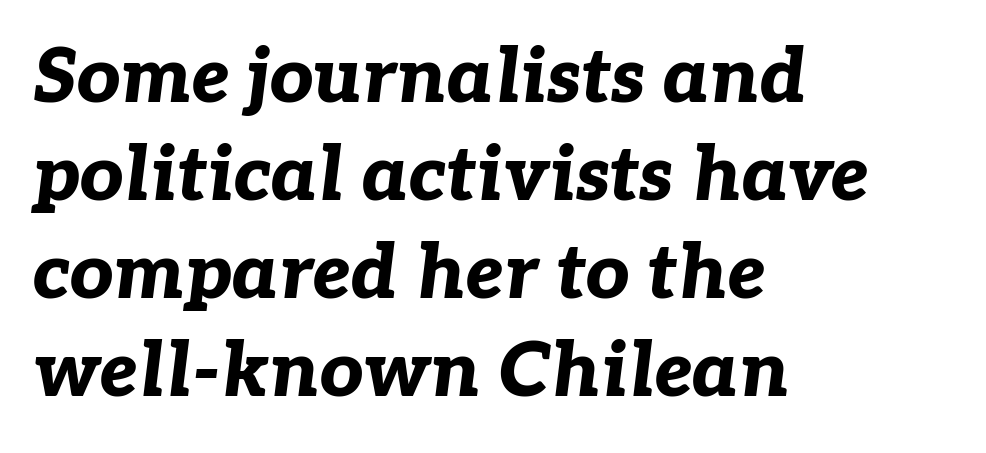
{"italic": "yes", "lean": "right", "slant_degrees": 7, "bold": "yes", "weight": "bold", "width": "normal", "stroke_contrast": "low", "x_height": "medium", "monospaced": "no", "underline": "no", "align": "left", "line_spacing": "normal", "line_spacing_ratio": 1.29, "letter_spacing": "normal", "letter_spacing_em": 0.0, "glyph_px": 76}
